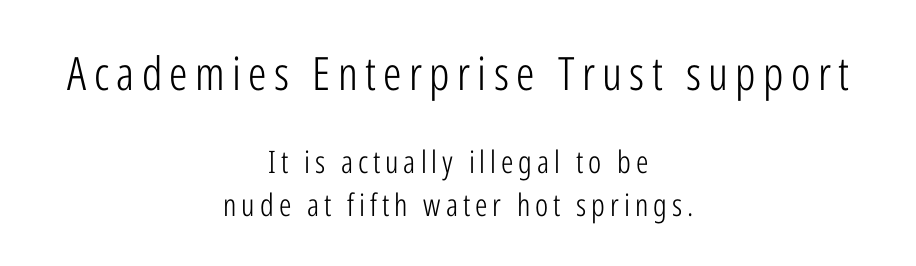
Q: Is the text bold? A: No.
Q: Is the text italic (slanted)? A: No, it is upright.
Q: Is the typeface a serif or a sans-serif typeface? A: Sans-serif.
Q: Is the text underlined? A: No.
Q: How is the paragraph aligned? A: Centered.
Q: Is the spacing between lines tight, normal or loose? A: Normal.
Q: Which block of text is set in a larger size, the first (top) or the second (bottom)? A: The first (top) one.
Q: Width (condensed, normal, or wide)? A: Condensed.
Q: Stroke contrast? A: Low.
Q: x-height? A: Medium.
Q: Monospaced? A: No.
